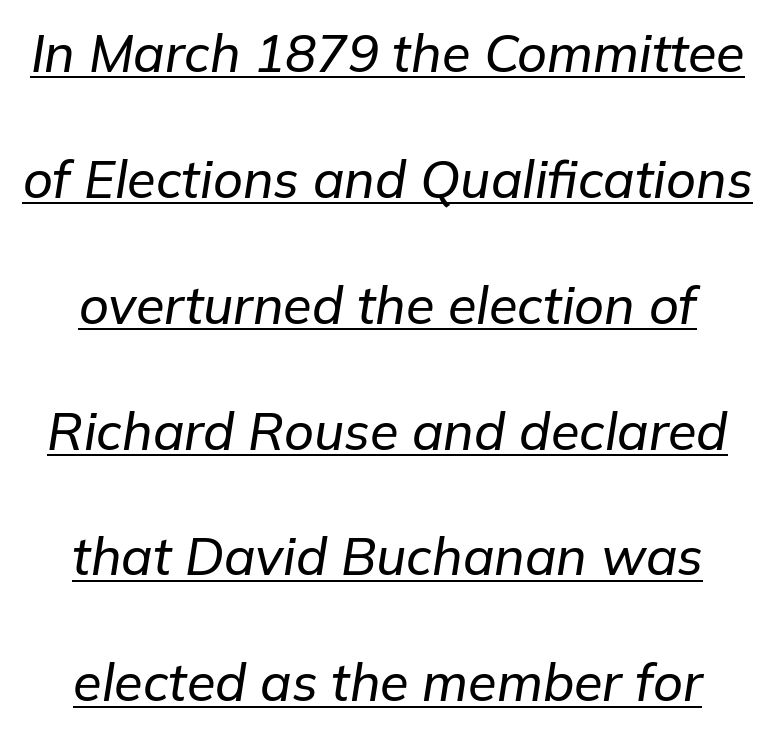
The image shows 52 px text type, italic (leaning right); set loose line spacing (2.42x), normal letter spacing, underlined; low stroke contrast and a medium x-height.
